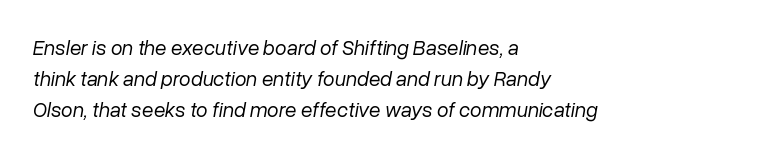
{"italic": "yes", "lean": "right", "slant_degrees": 10, "bold": "no", "underline": "no", "align": "left", "line_spacing": "normal", "line_spacing_ratio": 1.47, "letter_spacing": "normal", "letter_spacing_em": 0.0, "glyph_px": 21}
